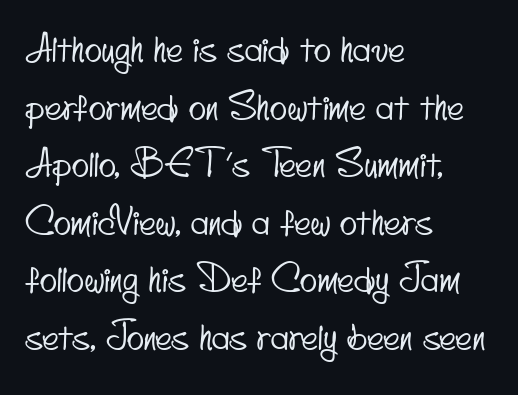
Vertical spacing — default. Look at the bottom of the vertical strokes: they stop flat, with no serifs. Check the space under the baseline: it is left empty. One-word summary of the alignment: left. Proportional: the letters do not fall into vertical columns.
